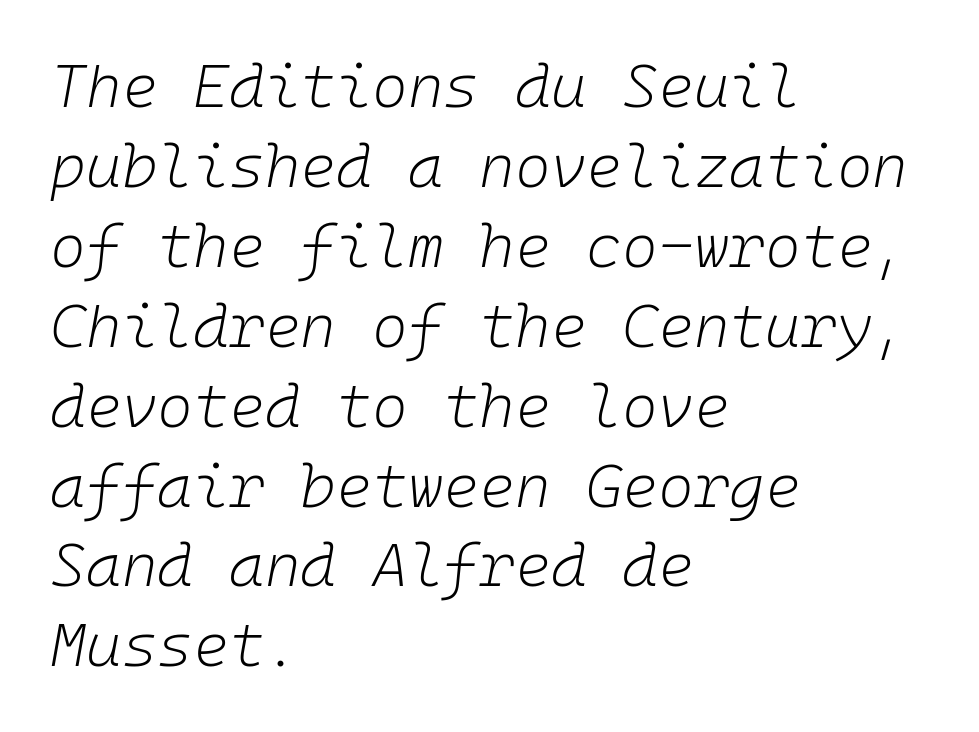
The whole block is typeset with a tilt. Each word holds together tightly as a unit, with standard inter-letter gaps. A typesetter would call this monospace, since all characters share one set width. Descenders are the only things crossing below the line.
